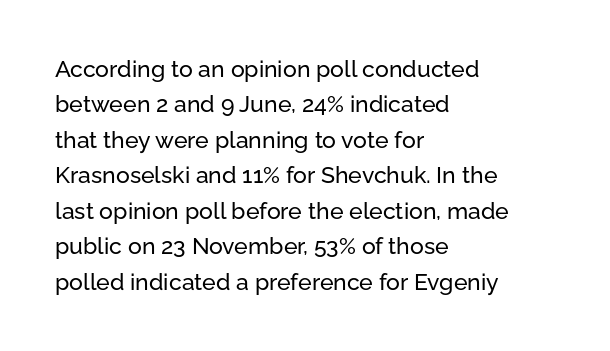
Nope, not italic — everything's standing straight. Words appear dense and cohesive because spacing is normal. The baseline area is clear. These lines sit exactly where default settings would place them. The compositor pushed each line to the left boundary.
